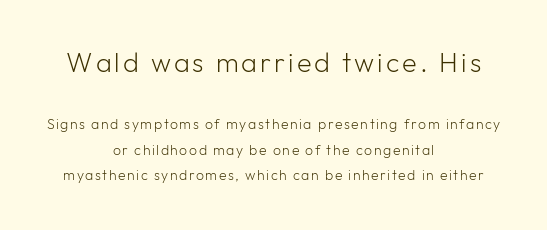
A student would call this center alignment; a typographer would say set centered. A roman cut, with each character standing at attention. The passage shown is not underscored anywhere. The composition opens big and finishes small. A quiet, ordinary-to-light weight characterises the typeface.
